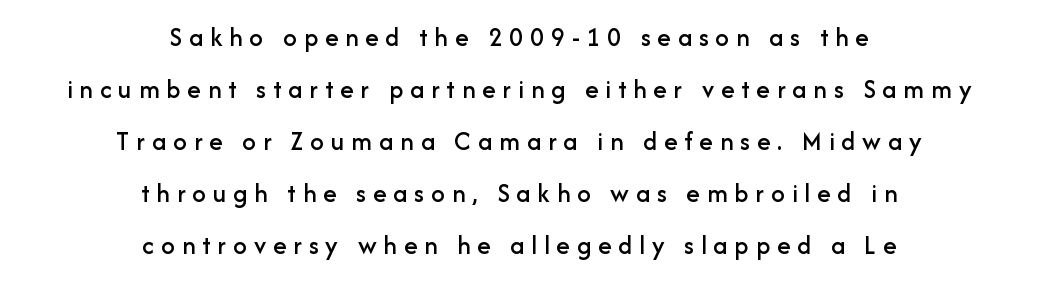
The image shows 27 px text type, upright; set centered, loose line spacing (1.93x), unusually wide letter spacing (+0.26 em), not underlined.
